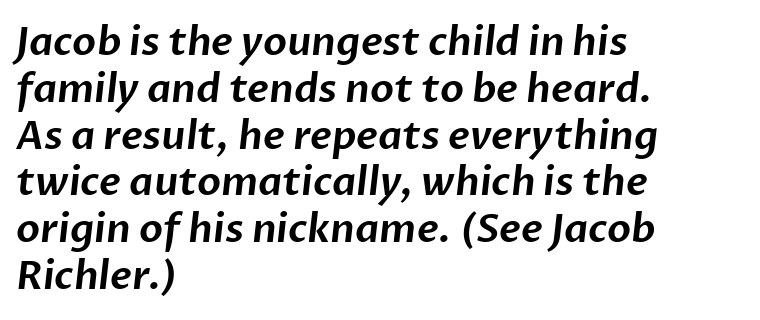
{"serif": "no", "width": "normal", "stroke_contrast": "low", "x_height": "medium", "monospaced": "no", "underline": "no", "align": "left", "line_spacing_ratio": 1.2, "letter_spacing": "normal", "letter_spacing_em": 0.0, "glyph_px": 39}
